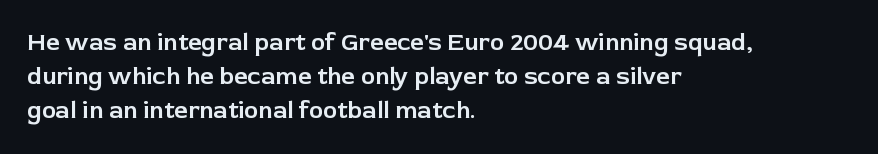
Each word holds together tightly as a unit, with standard inter-letter gaps. Horizontally, the lines are justified to the leading edge only. Check the space under the baseline: it is left empty. Leading matches the norm, producing a regular column.
